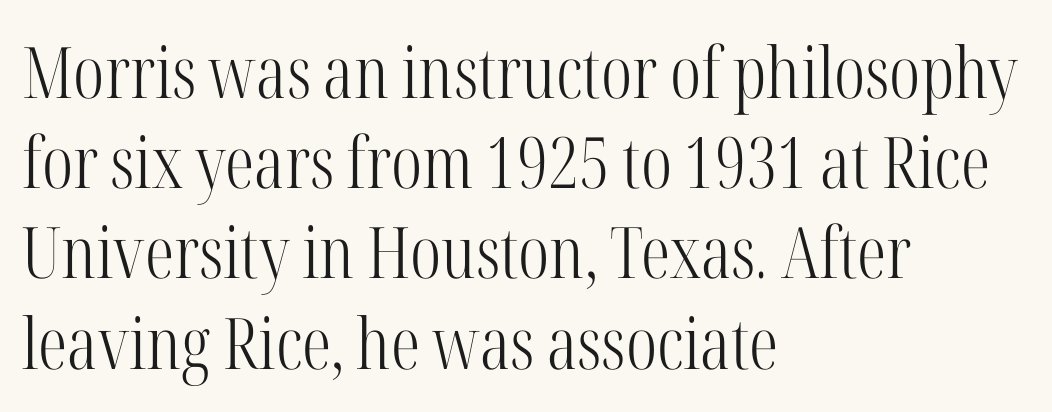
The image shows 71 px light, condensed serif type, upright; set left-aligned, normal line spacing (1.27x), normal letter spacing, not underlined; high stroke contrast and a medium x-height.
